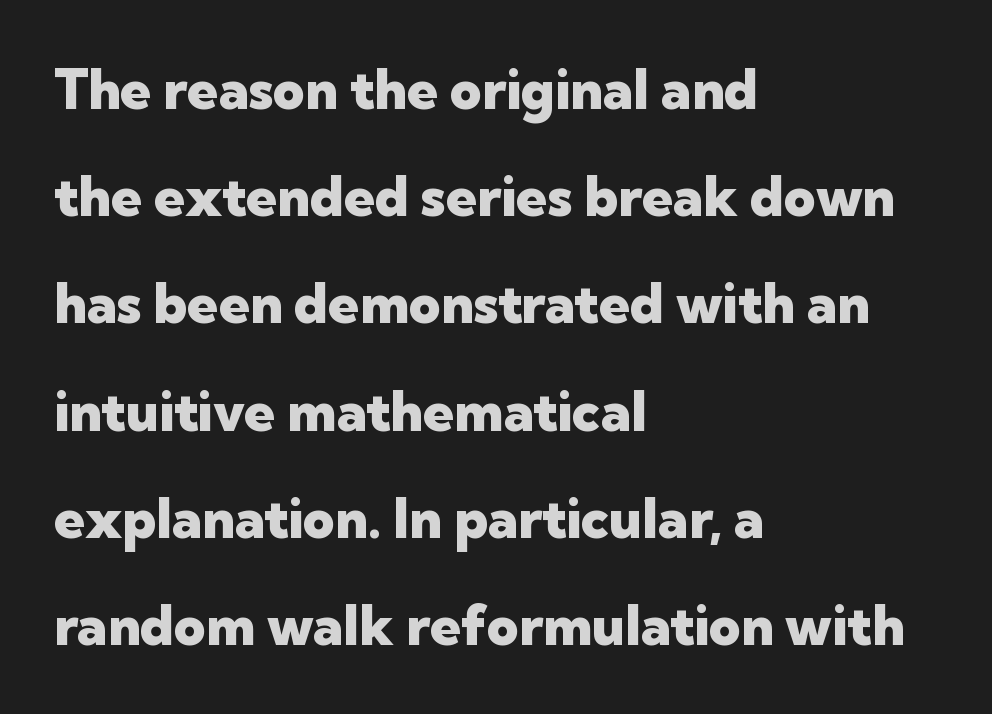
Q: Is the text bold? A: Yes.
Q: Is the text italic (slanted)? A: No, it is upright.
Q: Is the typeface a serif or a sans-serif typeface? A: Sans-serif.
Q: Is the text underlined? A: No.
Q: How is the paragraph aligned? A: Left-aligned.
Q: Is the spacing between letters normal or unusually wide? A: Normal.
Q: Is the spacing between lines tight, normal or loose? A: Loose.
Q: Width (condensed, normal, or wide)? A: Normal.
Q: Stroke contrast? A: Low.
Q: x-height? A: Medium.
Q: Monospaced? A: No.
